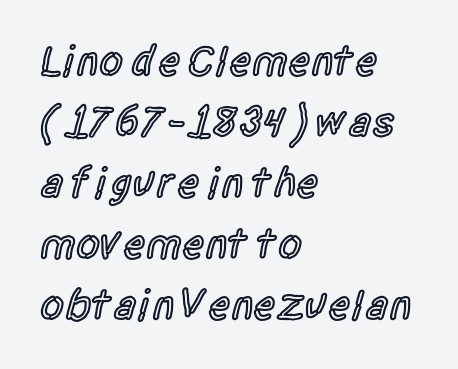
The image shows 43 px semibold, condensed sans-serif type; set left-aligned, normal line spacing (1.42x), normal letter spacing, not underlined; a large x-height.
